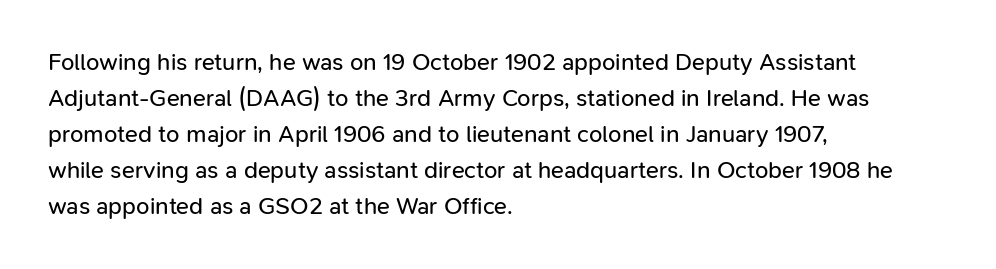
{"italic": "no", "bold": "no", "underline": "no", "align": "left", "line_spacing": "normal", "line_spacing_ratio": 1.5, "letter_spacing": "normal", "letter_spacing_em": 0.0, "glyph_px": 24}
